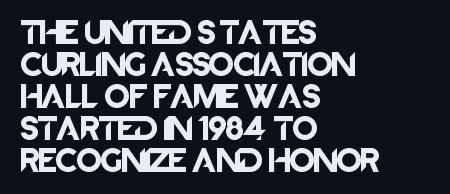
The image shows 25 px text type, upright; set left-aligned, normal line spacing (1.28x), normal letter spacing, not underlined.
